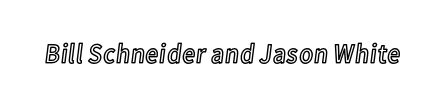
{"width": "condensed", "x_height": "medium", "monospaced": "no", "underline": "no", "letter_spacing": "normal", "letter_spacing_em": 0.0, "glyph_px": 28}
